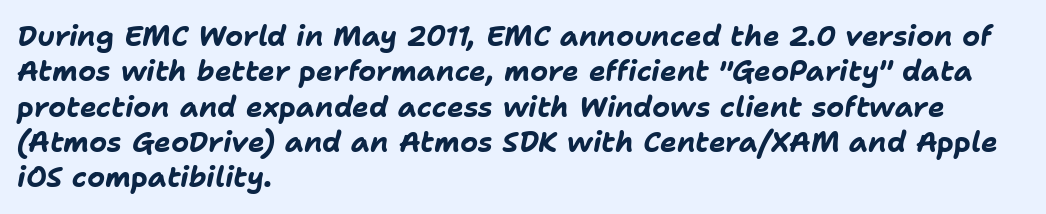
The image shows 28 px bold type, italic (leaning right); set left-aligned, normal line spacing (1.26x), normal letter spacing, not underlined; low stroke contrast and a medium x-height.
